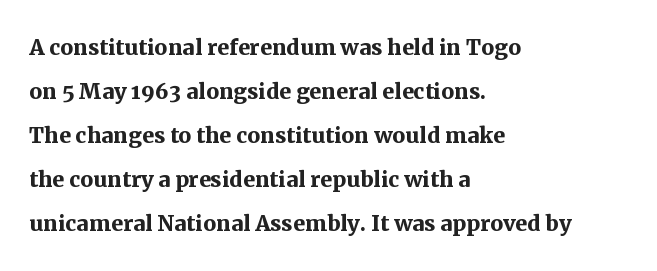
Q: Is the text bold? A: Yes.
Q: Is the text italic (slanted)? A: No, it is upright.
Q: Is the typeface a serif or a sans-serif typeface? A: Serif.
Q: Is the text underlined? A: No.
Q: How is the paragraph aligned? A: Left-aligned.
Q: Is the spacing between letters normal or unusually wide? A: Normal.
Q: Is the spacing between lines tight, normal or loose? A: Normal.
Q: Width (condensed, normal, or wide)? A: Normal.
Q: Stroke contrast? A: Medium.
Q: x-height? A: Medium.
Q: Monospaced? A: No.
